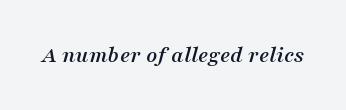
Q: Is the text italic (slanted)? A: Yes, it leans right by about 16 degrees.
Q: Is the text underlined? A: No.
Q: Is the spacing between letters normal or unusually wide? A: Normal.
